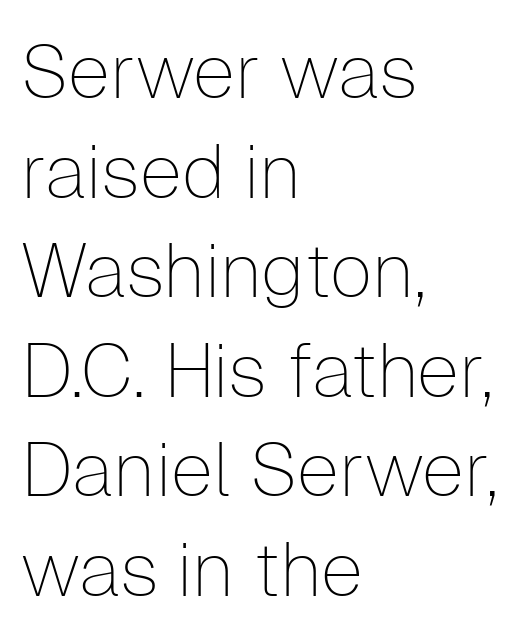
{"serif": "no", "italic": "no", "bold": "no", "weight": "thin", "width": "normal", "stroke_contrast": "low", "x_height": "medium", "monospaced": "no", "underline": "no", "align": "left", "line_spacing": "normal", "line_spacing_ratio": 1.31, "letter_spacing": "normal", "letter_spacing_em": 0.0, "glyph_px": 76}
